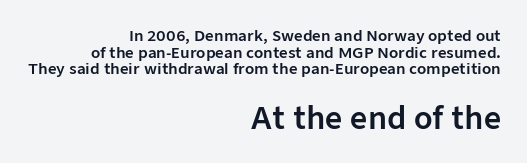
Q: Is the text italic (slanted)? A: No, it is upright.
Q: Is the typeface a serif or a sans-serif typeface? A: Sans-serif.
Q: Is the text underlined? A: No.
Q: How is the paragraph aligned? A: Right-aligned.
Q: Is the spacing between letters normal or unusually wide? A: Normal.
Q: Is the spacing between lines tight, normal or loose? A: Tight.
Q: Which block of text is set in a larger size, the first (top) or the second (bottom)? A: The second (bottom) one.
Q: Width (condensed, normal, or wide)? A: Normal.
Q: Stroke contrast? A: Low.
Q: x-height? A: Medium.
Q: Monospaced? A: No.
